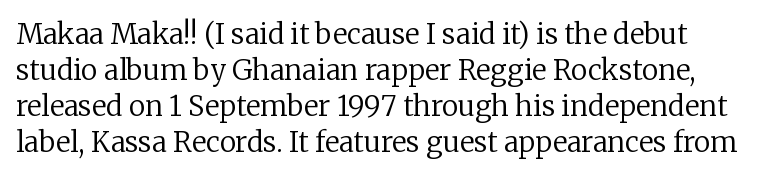
Think standard paragraph weight, or any step lighter than that. Think of a printed novel: that variable character pitch is what you see here. This sample uses an upright cut, with every glyph sitting square on the baseline. The font family rendered here belongs to the serif group.
